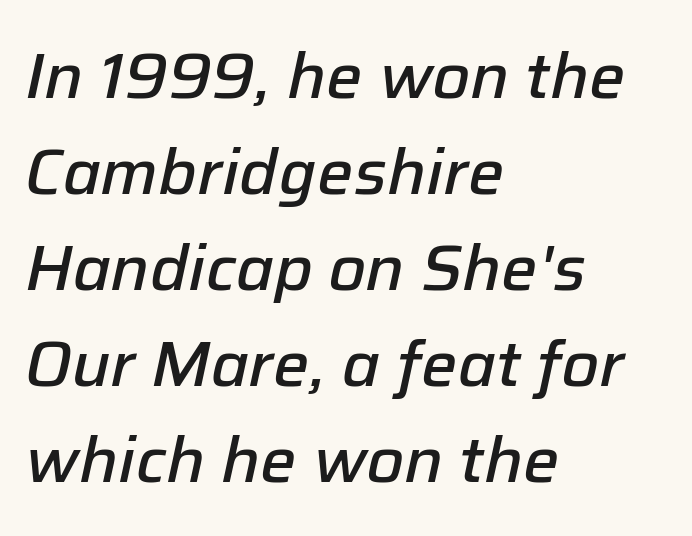
The rows are spaced the way most documents space them. Standard letterfit; no display-style spreading of the glyphs. A clean baseline with only descenders dipping below it. Spacing verdict: proportional, widths tailored to each character. Every character sits at an angle, as italics do. The sample has been set in demibold, a notch under bold.
